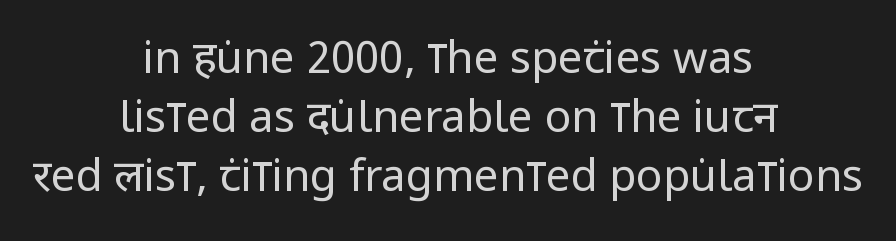
{"serif": "no", "italic": "no", "bold": "no", "weight": "regular", "width": "condensed", "stroke_contrast": "low", "x_height": "large", "monospaced": "no", "underline": "no", "align": "center", "line_spacing": "normal", "line_spacing_ratio": 1.34, "letter_spacing": "normal", "letter_spacing_em": 0.0, "glyph_px": 44}
